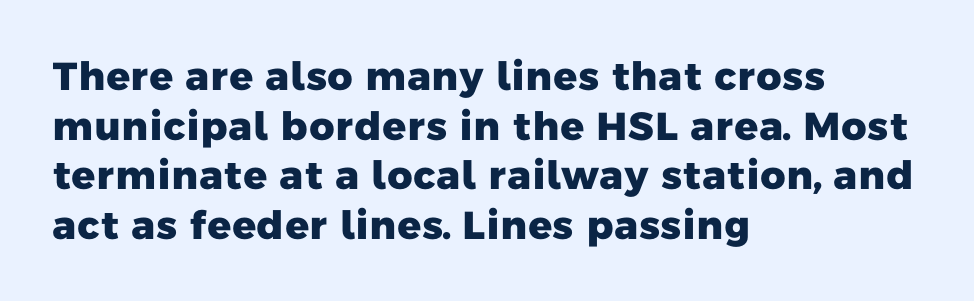
{"serif": "no", "bold": "yes", "weight": "heavy", "width": "normal", "stroke_contrast": "low", "x_height": "medium", "monospaced": "no", "underline": "no", "align": "left", "line_spacing": "normal", "line_spacing_ratio": 1.27, "letter_spacing": "normal", "letter_spacing_em": 0.0, "glyph_px": 39}
